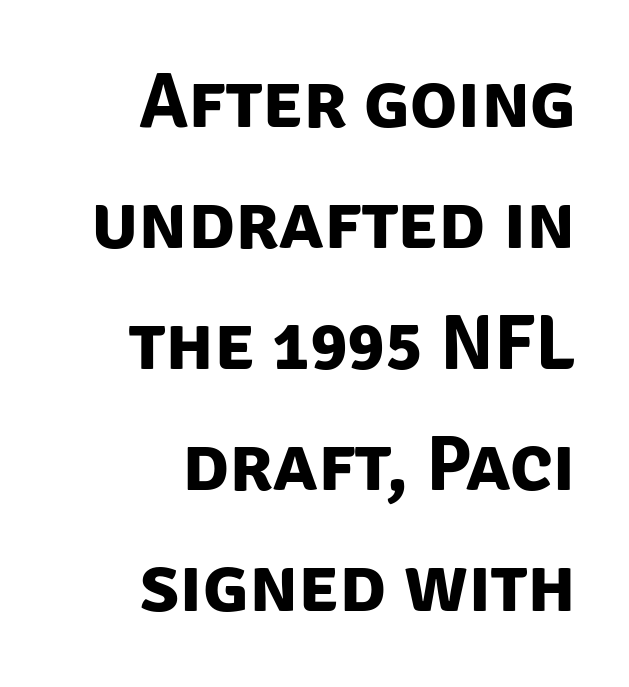
Q: Is the text bold? A: Yes.
Q: Is the typeface a serif or a sans-serif typeface? A: Sans-serif.
Q: Is the text underlined? A: No.
Q: How is the paragraph aligned? A: Right-aligned.
Q: Is the spacing between letters normal or unusually wide? A: Normal.
Q: Is the spacing between lines tight, normal or loose? A: Normal.
Q: Width (condensed, normal, or wide)? A: Normal.
Q: Stroke contrast? A: Low.
Q: x-height? A: Large.
Q: Monospaced? A: No.
